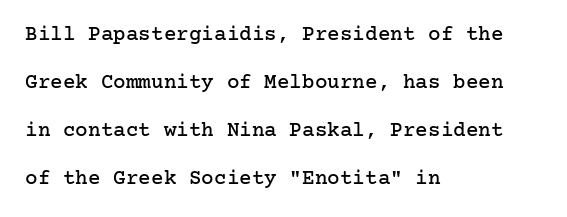
The glyphs are unaccompanied by any horizontal stroke below them. This rendering leaves character spacing at its baseline value. Layout note: lines flush left. No italicization has been applied; the sample stays upright. These lines stand farther apart than default settings would place them.
